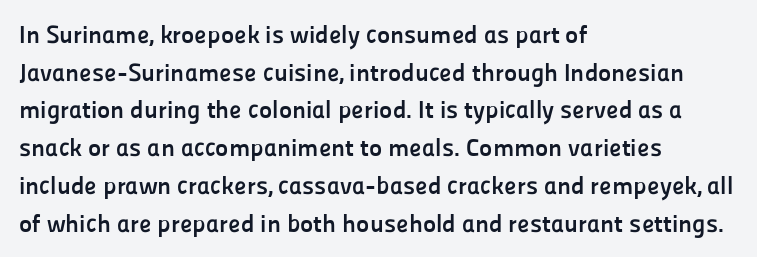
The image shows 25 px bold type, upright; set left-aligned, normal line spacing (1.51x), normal letter spacing, not underlined.
